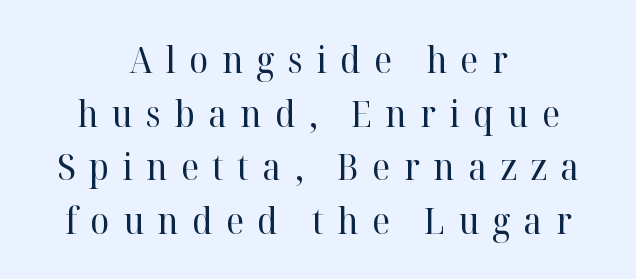
{"serif": "yes", "italic": "no", "bold": "no", "weight": "regular", "width": "normal", "stroke_contrast": "high", "x_height": "medium", "monospaced": "no", "underline": "no", "align": "center", "line_spacing": "normal", "line_spacing_ratio": 1.49, "letter_spacing": "wide", "letter_spacing_em": 0.37, "glyph_px": 36}
